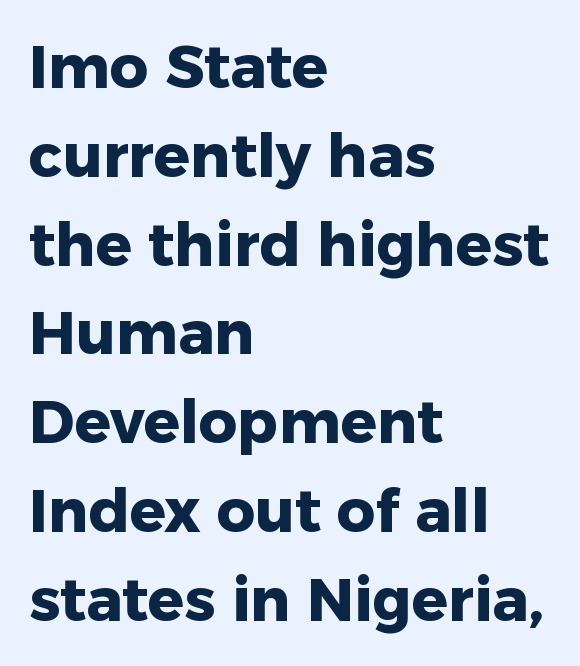
This sample uses a sans-serif face. The leading is moderate, giving the passage an even texture. The baseline area is clear. What stands out about the letter spacing? Nothing — it is the standard amount. Every character sits straight up, as roman type does. One-word summary of the alignment: left.
